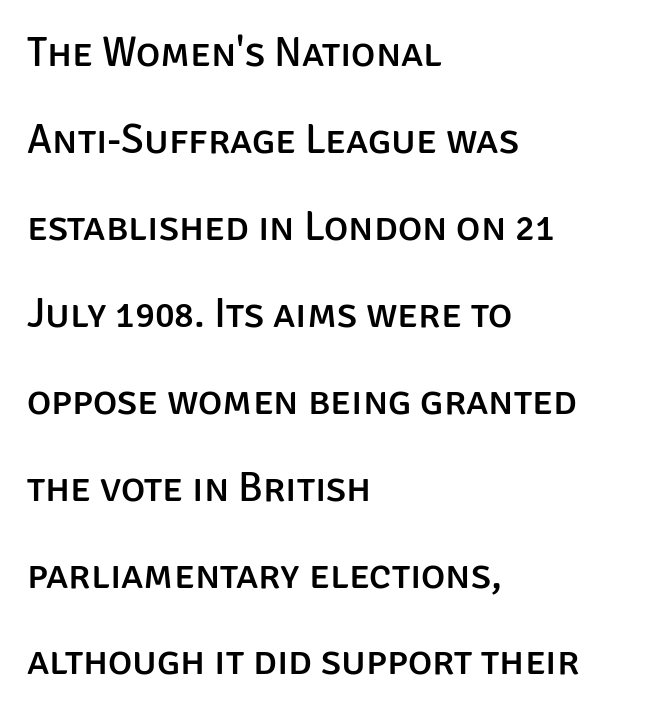
Q: Is the text italic (slanted)? A: No, it is upright.
Q: Is the typeface a serif or a sans-serif typeface? A: Sans-serif.
Q: Is the text underlined? A: No.
Q: How is the paragraph aligned? A: Left-aligned.
Q: Is the spacing between letters normal or unusually wide? A: Normal.
Q: Is the spacing between lines tight, normal or loose? A: Loose.
Q: Width (condensed, normal, or wide)? A: Normal.
Q: Stroke contrast? A: Low.
Q: x-height? A: Large.
Q: Monospaced? A: No.
